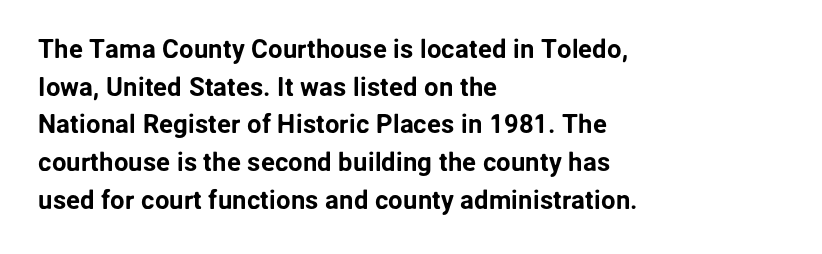
Q: Is the text italic (slanted)? A: No, it is upright.
Q: Is the text underlined? A: No.
Q: How is the paragraph aligned? A: Left-aligned.
Q: Is the spacing between letters normal or unusually wide? A: Normal.
Q: Is the spacing between lines tight, normal or loose? A: Normal.
